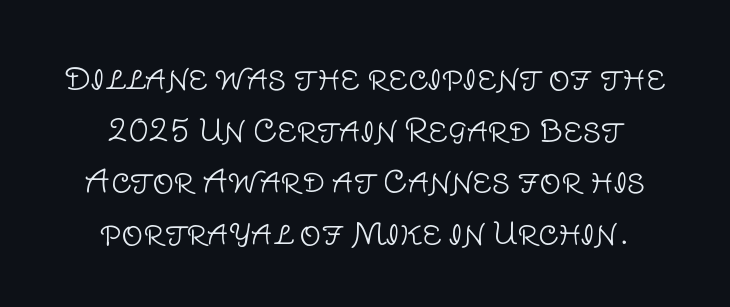
The image shows 30 px light sans-serif type; set line spacing 1.72x, normal letter spacing, not underlined; low stroke contrast and a large x-height.
